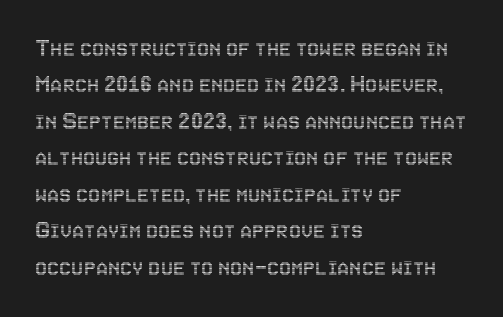
The image shows 27 px text type, upright; set left-aligned, normal line spacing (1.35x), normal letter spacing, not underlined.
